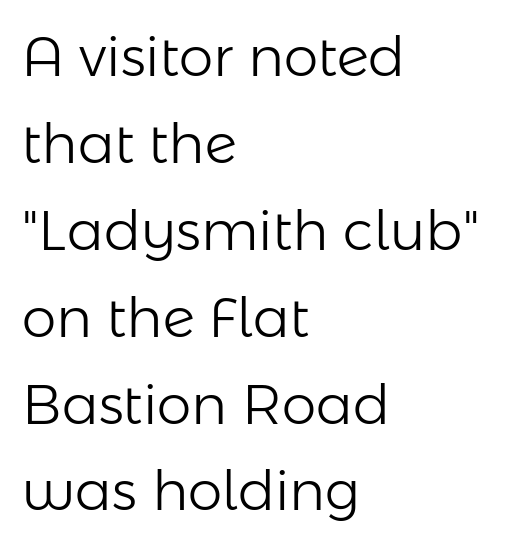
Q: Is the text bold? A: No.
Q: Is the text italic (slanted)? A: No, it is upright.
Q: Is the typeface a serif or a sans-serif typeface? A: Sans-serif.
Q: Is the text underlined? A: No.
Q: How is the paragraph aligned? A: Left-aligned.
Q: Is the spacing between letters normal or unusually wide? A: Normal.
Q: Is the spacing between lines tight, normal or loose? A: Normal.
Q: Width (condensed, normal, or wide)? A: Normal.
Q: Stroke contrast? A: Low.
Q: x-height? A: Medium.
Q: Monospaced? A: No.
